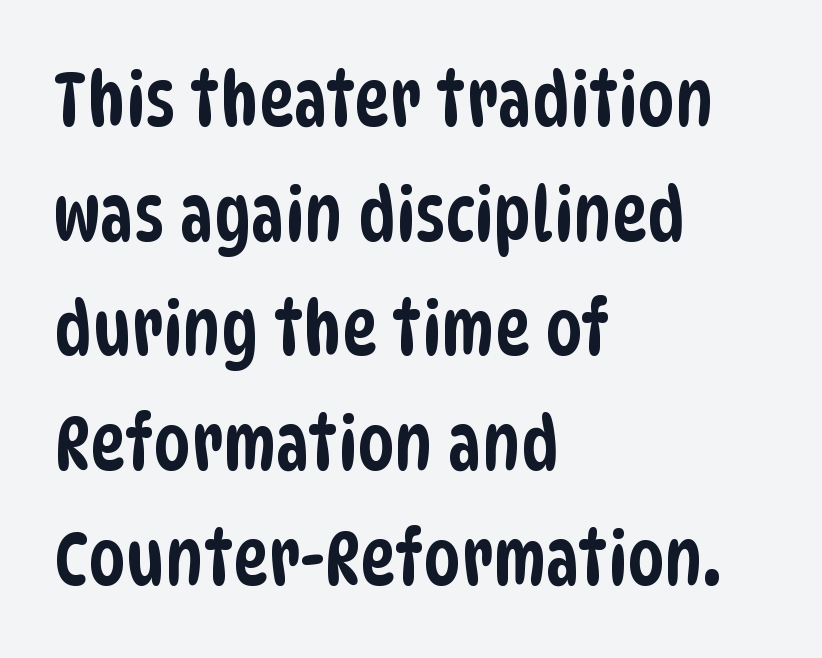
Students, note that the glyphs here touch the page at normal intervals. Type without underlining. Character widths vary here, with narrow letters taking less room than wide ones. Rows of type keep a routine distance in the vertical direction.
